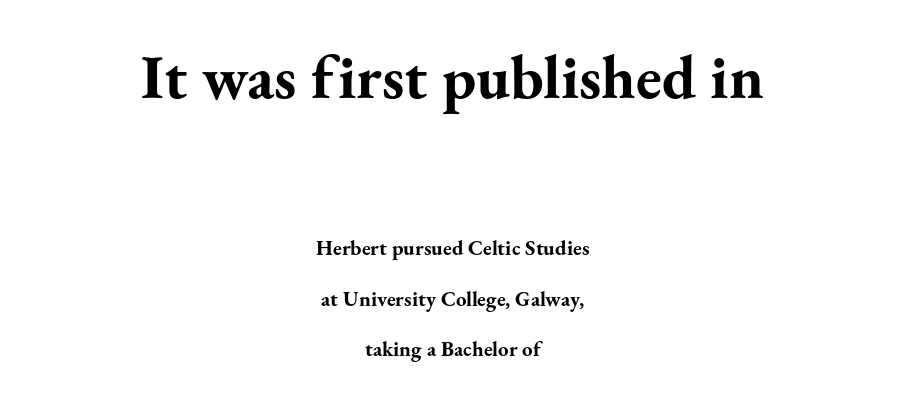
A typesetter would call this proportional, since set widths differ per character. A centered setting, common on invitations and titles, is used for this passage. A roman cut, with each character standing at attention. The glyphs in this specimen are seriffed.
